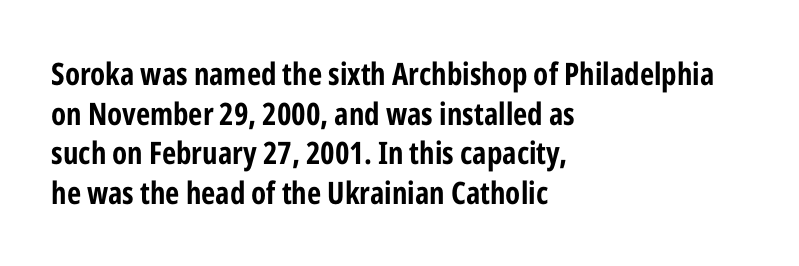
Q: Is the text bold? A: Yes.
Q: Is the text italic (slanted)? A: No, it is upright.
Q: Is the typeface a serif or a sans-serif typeface? A: Sans-serif.
Q: Is the text underlined? A: No.
Q: How is the paragraph aligned? A: Left-aligned.
Q: Is the spacing between letters normal or unusually wide? A: Normal.
Q: Is the spacing between lines tight, normal or loose? A: Normal.
Q: Width (condensed, normal, or wide)? A: Condensed.
Q: Stroke contrast? A: Low.
Q: x-height? A: Medium.
Q: Monospaced? A: No.
